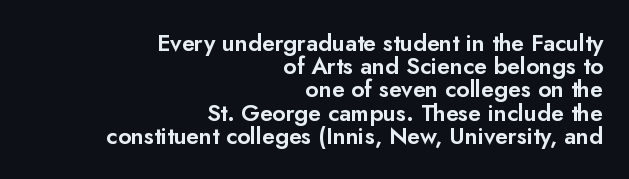
{"italic": "no", "underline": "no", "align": "right", "line_spacing": "tight", "line_spacing_ratio": 1.01, "letter_spacing": "normal", "letter_spacing_em": 0.0, "glyph_px": 23}
